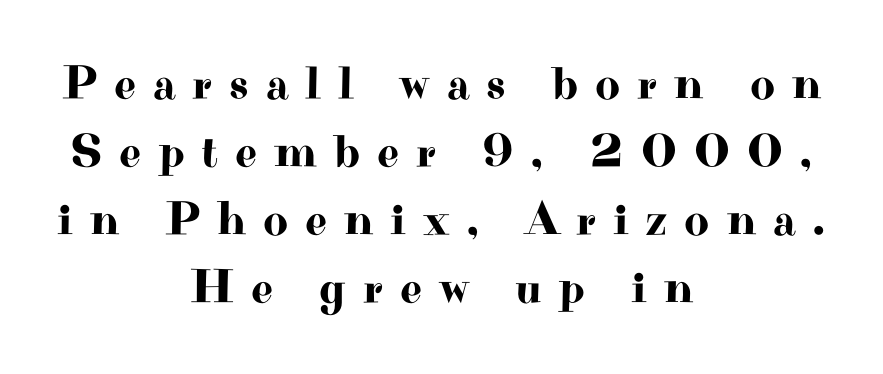
The image shows 48 px wide serif type, upright; set centered, normal line spacing (1.42x), unusually wide letter spacing (+0.35 em), not underlined; high stroke contrast and a small x-height.
